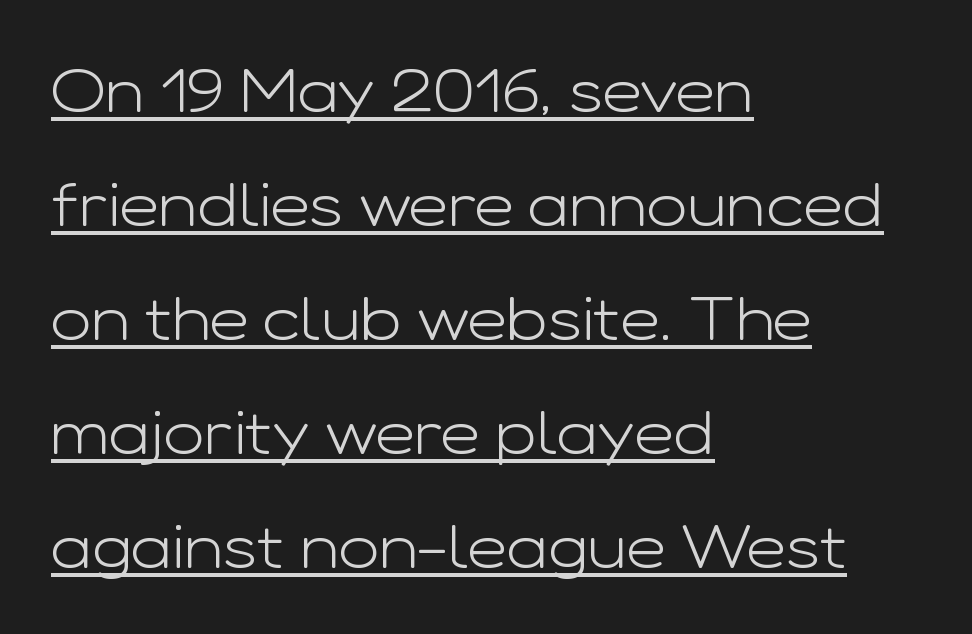
Q: Is the text bold? A: No.
Q: Is the text italic (slanted)? A: No, it is upright.
Q: Is the typeface a serif or a sans-serif typeface? A: Sans-serif.
Q: Is the text underlined? A: Yes.
Q: How is the paragraph aligned? A: Left-aligned.
Q: Is the spacing between letters normal or unusually wide? A: Normal.
Q: Width (condensed, normal, or wide)? A: Wide.
Q: Stroke contrast? A: Low.
Q: x-height? A: Medium.
Q: Monospaced? A: No.
